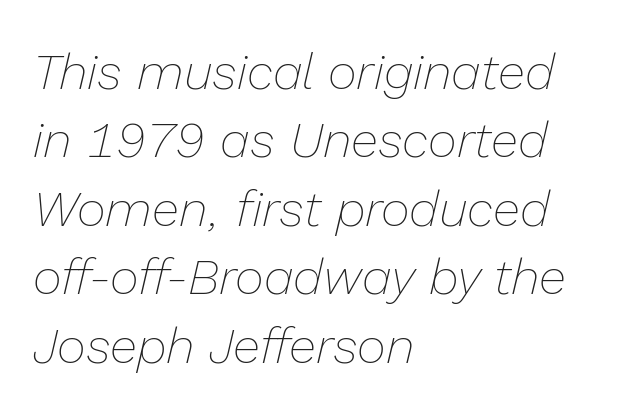
Q: Is the text bold? A: No.
Q: Is the text italic (slanted)? A: Yes, it leans right by about 13 degrees.
Q: Is the text underlined? A: No.
Q: How is the paragraph aligned? A: Left-aligned.
Q: Is the spacing between letters normal or unusually wide? A: Normal.
Q: Is the spacing between lines tight, normal or loose? A: Normal.
Q: Width (condensed, normal, or wide)? A: Normal.
Q: Stroke contrast? A: Low.
Q: x-height? A: Medium.
Q: Monospaced? A: No.
